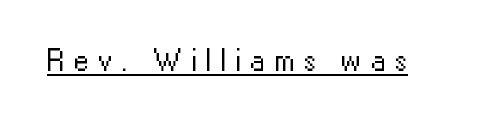
{"serif": "no", "italic": "no", "bold": "no", "weight": "regular", "width": "normal", "stroke_contrast": "low", "x_height": "medium", "monospaced": "no", "underline": "yes", "letter_spacing": "wide", "letter_spacing_em": 0.31, "glyph_px": 30}
